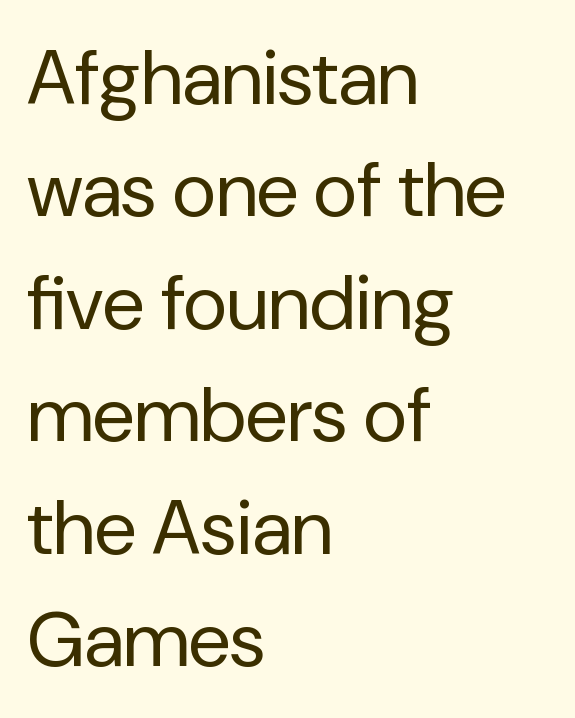
Q: Is the text bold? A: No.
Q: Is the text italic (slanted)? A: No, it is upright.
Q: Is the typeface a serif or a sans-serif typeface? A: Sans-serif.
Q: Is the text underlined? A: No.
Q: How is the paragraph aligned? A: Left-aligned.
Q: Is the spacing between letters normal or unusually wide? A: Normal.
Q: Is the spacing between lines tight, normal or loose? A: Normal.
Q: Width (condensed, normal, or wide)? A: Normal.
Q: Stroke contrast? A: Low.
Q: x-height? A: Medium.
Q: Monospaced? A: No.
